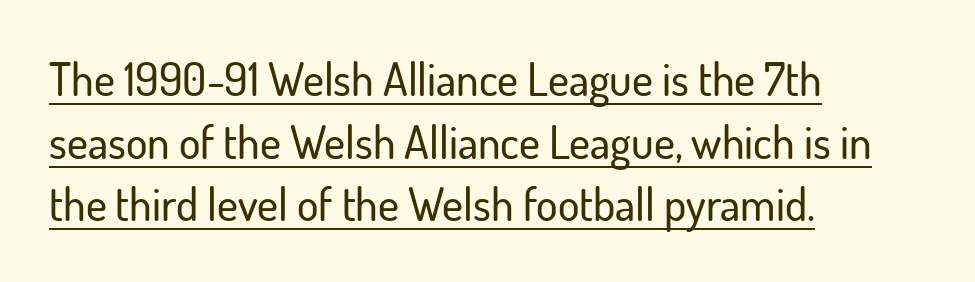
The image shows 45 px sans-serif type, upright; set left-aligned, normal line spacing (1.39x), normal letter spacing, underlined; low stroke contrast and a small x-height.
